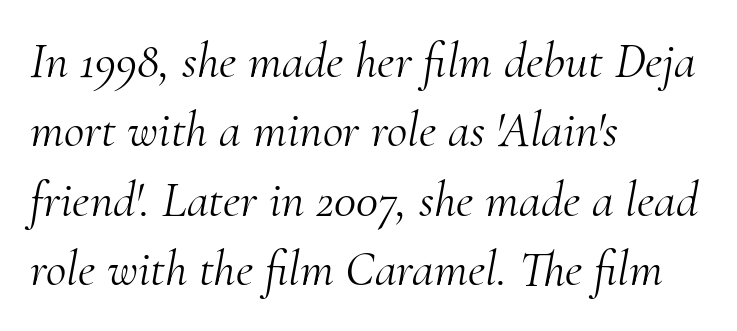
The strokes carry an ordinary text weight at most. Honestly, there is no underline to notice here at all. Note the varied advance widths — an 'i' is clearly narrower than an 'm'. Does the copy run flush right? No — it runs flush left. Regarding serifs, this sample has them. Looking at the ascenders, they clearly lean.
